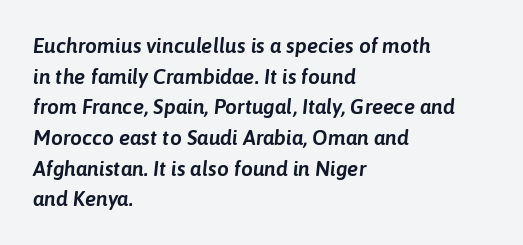
Q: Is the text italic (slanted)? A: Yes, it leans right by about 6 degrees.
Q: Is the text underlined? A: No.
Q: How is the paragraph aligned? A: Left-aligned.
Q: Is the spacing between letters normal or unusually wide? A: Normal.
Q: Is the spacing between lines tight, normal or loose? A: Normal.
